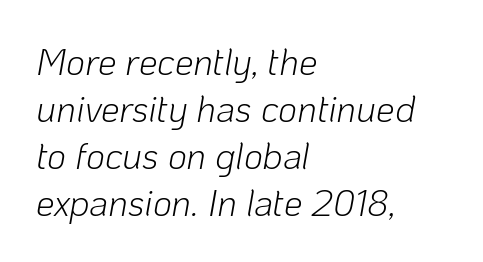
{"italic": "yes", "lean": "right", "slant_degrees": 10, "bold": "no", "weight": "light", "width": "normal", "stroke_contrast": "low", "x_height": "medium", "monospaced": "no", "underline": "no", "align": "left", "line_spacing": "normal", "line_spacing_ratio": 1.27, "letter_spacing": "normal", "letter_spacing_em": 0.0, "glyph_px": 37}
